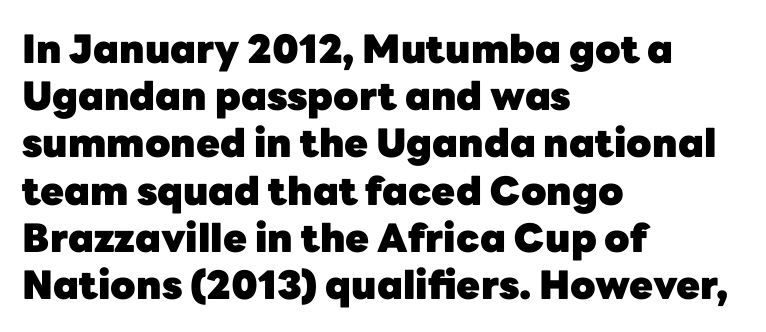
The image shows 39 px heavy sans-serif type, upright; set left-aligned, line spacing 1.21x, normal letter spacing, not underlined; low stroke contrast and a medium x-height.
